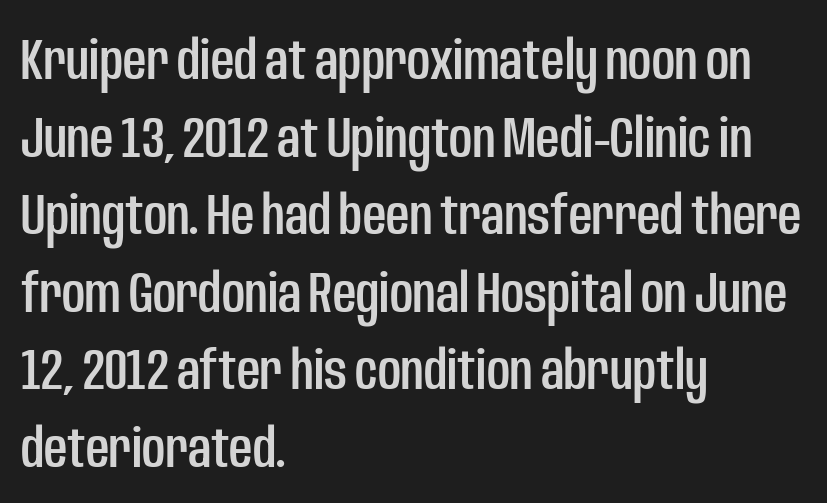
The image shows 57 px condensed sans-serif type, upright; set left-aligned, normal line spacing (1.36x), normal letter spacing, not underlined; low stroke contrast and a large x-height.
